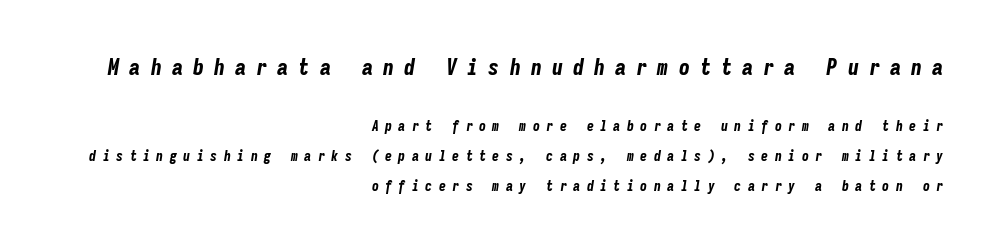
The image shows 22 px bold type, italic (leaning right); set right-aligned, loose line spacing (2.13x), unusually wide letter spacing (+0.46 em), not underlined; the first (top) block is 1.57x larger.
